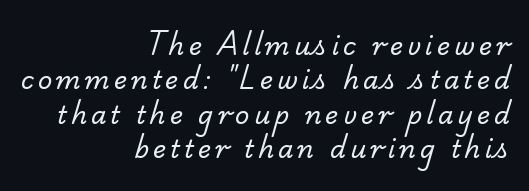
{"bold": "no", "underline": "no", "align": "right", "line_spacing": "normal", "line_spacing_ratio": 1.38, "glyph_px": 25}
